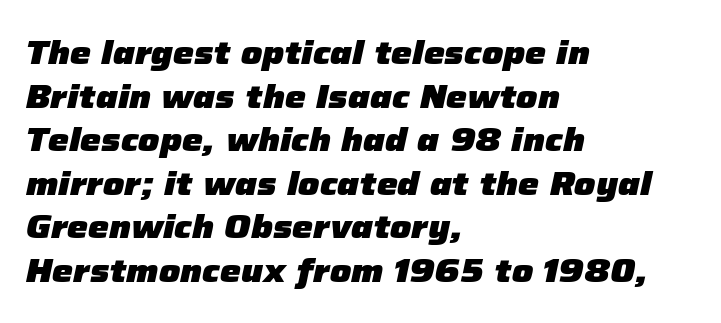
Q: Is the text bold? A: Yes.
Q: Is the text italic (slanted)? A: Yes, it leans right by about 12 degrees.
Q: Is the text underlined? A: No.
Q: How is the paragraph aligned? A: Left-aligned.
Q: Is the spacing between letters normal or unusually wide? A: Normal.
Q: Is the spacing between lines tight, normal or loose? A: Normal.
Q: Width (condensed, normal, or wide)? A: Normal.
Q: Stroke contrast? A: Low.
Q: x-height? A: Medium.
Q: Monospaced? A: No.
